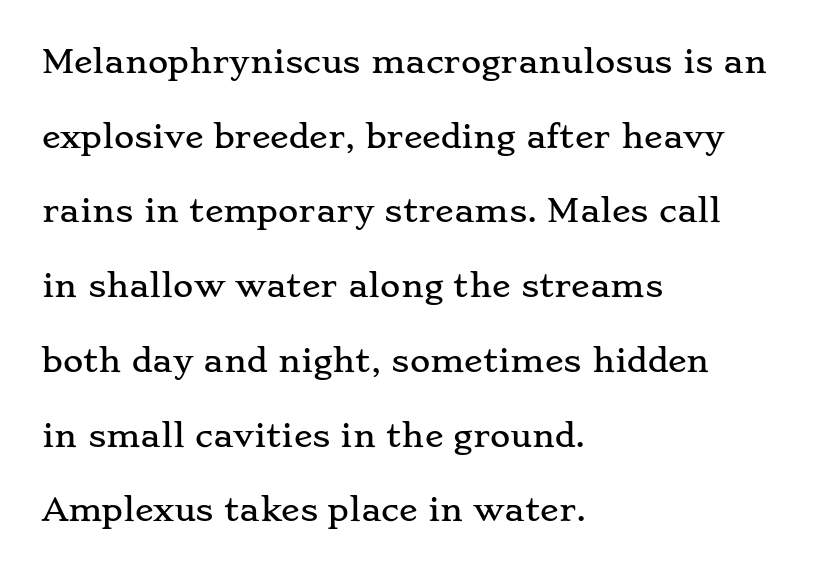
Quick note: not italic, upright. Nobody drew a line under any word here. Visually the block forms a straight wall on the left and a jagged coastline on the right. Short note: letters normally spaced. This sample uses a serif face. Here the designer chose a conventional face with non-uniform glyph widths.
